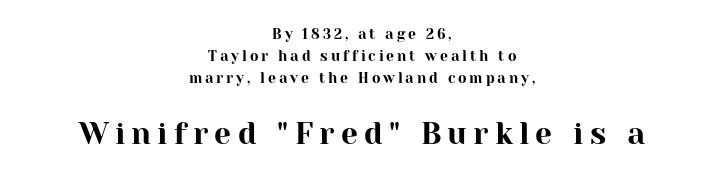
Size contrast runs from small at the top to large at the bottom. Casual observation: everything's sitting right in the middle. Someone cranked the tracking dial way up on this one. The area under the type is left untouched. The specimen reads as upright at a glance. The designer left line spacing at the default.
